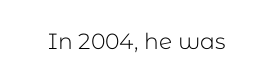
Q: Is the text bold? A: No.
Q: Is the text italic (slanted)? A: No, it is upright.
Q: Is the text underlined? A: No.
Q: Is the spacing between letters normal or unusually wide? A: Normal.
